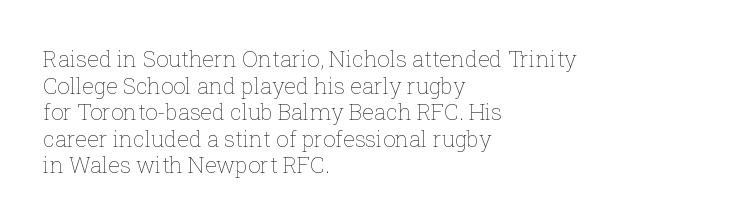
{"italic": "no", "bold": "no", "underline": "no", "align": "left", "line_spacing_ratio": 1.21, "letter_spacing": "normal", "letter_spacing_em": 0.0, "glyph_px": 22}
